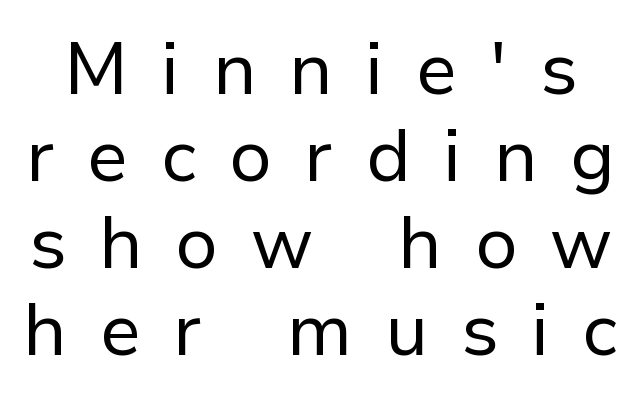
The glyphs in this specimen are sans serif. Words float on clear page, feet unadorned. Characters follow at a spacing far wider than the type designer built in. The face used here is proportionally spaced, like ordinary book or web type. Italic: no, the glyphs are upright roman. This is not heavy type; no bold has been used.
